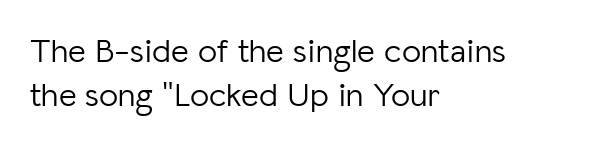
The image shows 34 px light sans-serif type, upright; set left-aligned, normal line spacing (1.28x), normal letter spacing, not underlined; low stroke contrast and a medium x-height.
